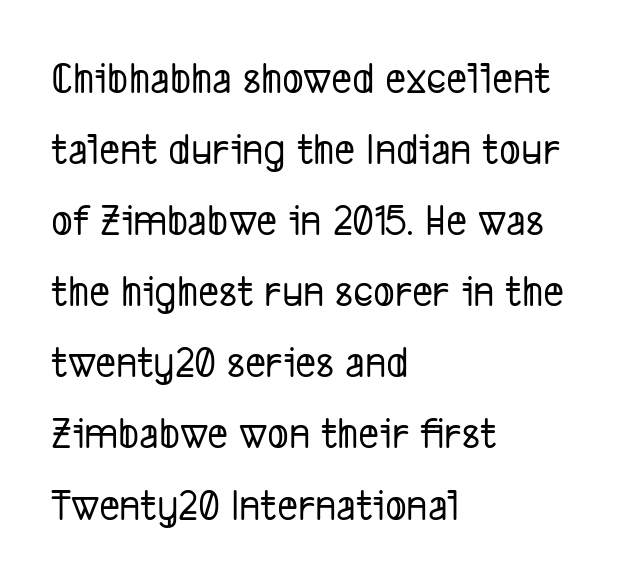
The image shows 45 px condensed sans-serif type; set left-aligned, normal line spacing (1.58x), normal letter spacing, not underlined; low stroke contrast and a medium x-height.
